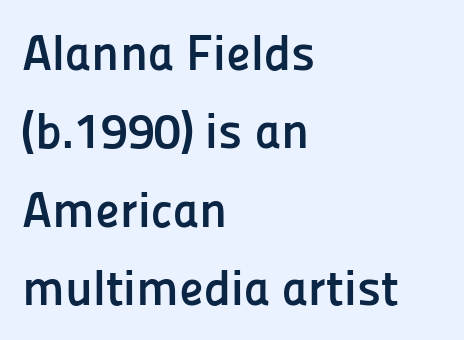
{"serif": "no", "italic": "no", "bold": "yes", "weight": "semibold", "width": "normal", "stroke_contrast": "low", "x_height": "medium", "monospaced": "no", "underline": "no", "align": "left", "line_spacing": "normal", "line_spacing_ratio": 1.57, "letter_spacing": "normal", "letter_spacing_em": 0.0, "glyph_px": 50}
